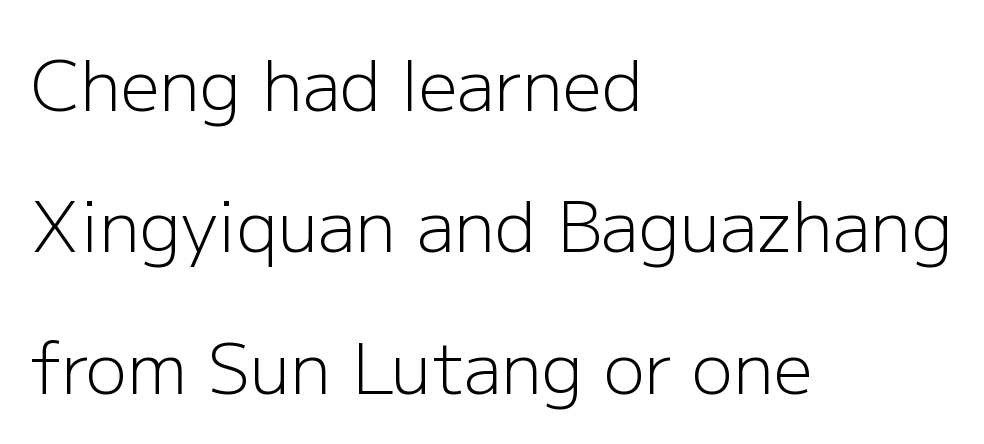
{"serif": "no", "italic": "no", "bold": "no", "weight": "light", "width": "normal", "stroke_contrast": "low", "x_height": "medium", "monospaced": "no", "underline": "no", "align": "left", "line_spacing": "loose", "line_spacing_ratio": 2.05, "letter_spacing": "normal", "letter_spacing_em": 0.0, "glyph_px": 69}
